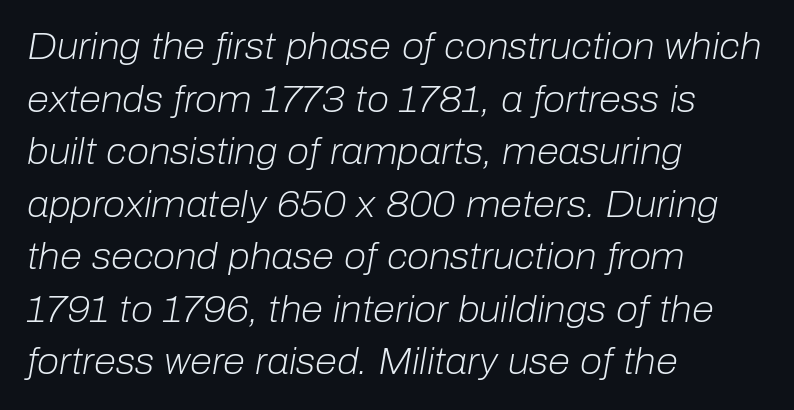
Leftover space on each line is placed entirely after the last word. Ink coverage per letter is moderate at most. Honestly, there is no underline to notice here at all. The gaps between neighbouring characters are ordinary and unremarkable.
